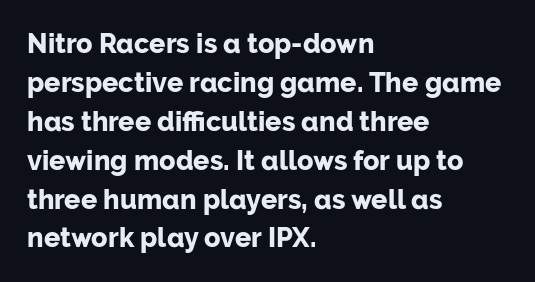
{"italic": "no", "bold": "yes", "underline": "no", "align": "left", "line_spacing": "normal", "line_spacing_ratio": 1.44, "letter_spacing": "normal", "letter_spacing_em": 0.0, "glyph_px": 27}
